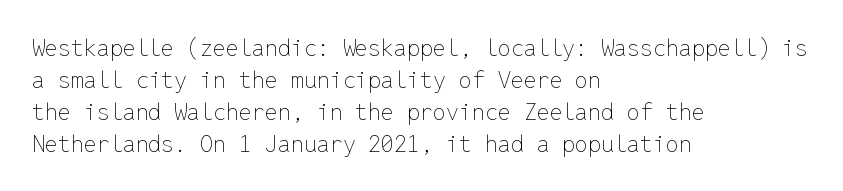
Q: Is the text bold? A: No.
Q: Is the text italic (slanted)? A: No, it is upright.
Q: Is the text underlined? A: No.
Q: How is the paragraph aligned? A: Left-aligned.
Q: Is the spacing between letters normal or unusually wide? A: Normal.
Q: Is the spacing between lines tight, normal or loose? A: Normal.
